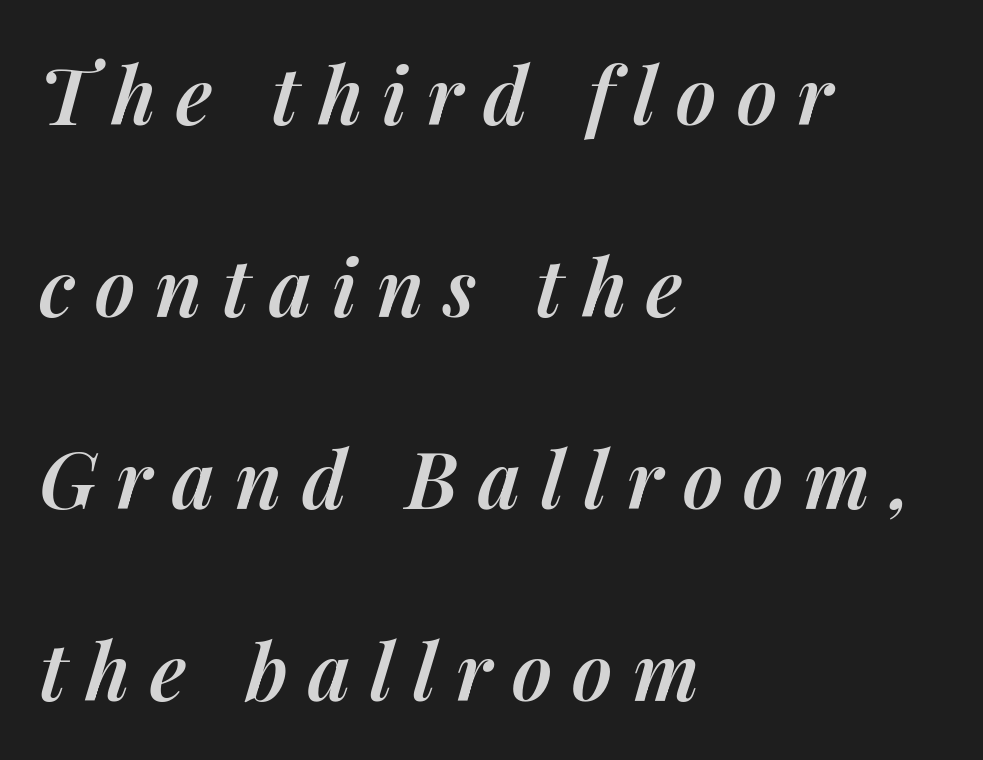
As a designer I'd log this as weight 600, semibold. Bare-footed words on every line. A classic flush-left, rag-right setting is used for this passage. The rendering uses a large line-height, opening up the rows.
